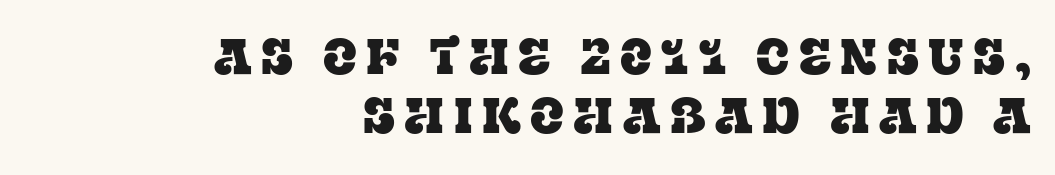
Q: Is the text italic (slanted)? A: No, it is upright.
Q: Is the typeface a serif or a sans-serif typeface? A: Serif.
Q: Is the text underlined? A: No.
Q: How is the paragraph aligned? A: Right-aligned.
Q: Width (condensed, normal, or wide)? A: Normal.
Q: Stroke contrast? A: Low.
Q: x-height? A: Large.
Q: Monospaced? A: No.
